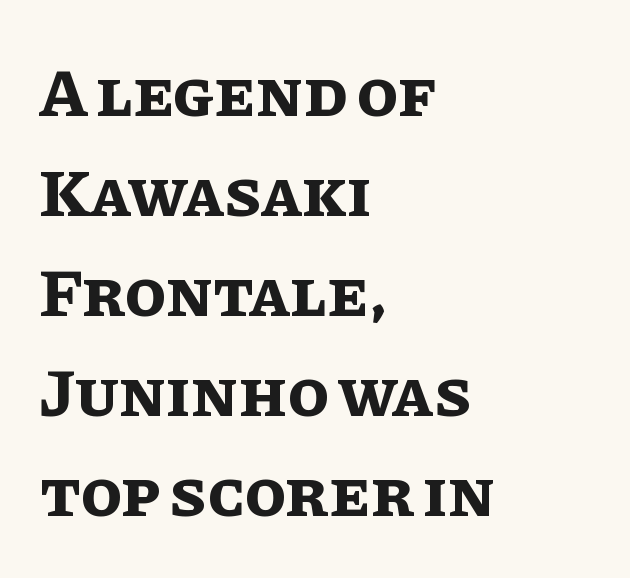
Q: Is the text bold? A: Yes.
Q: Is the text italic (slanted)? A: No, it is upright.
Q: Is the text underlined? A: No.
Q: How is the paragraph aligned? A: Left-aligned.
Q: Is the spacing between letters normal or unusually wide? A: Normal.
Q: Is the spacing between lines tight, normal or loose? A: Normal.
Q: Width (condensed, normal, or wide)? A: Normal.
Q: Stroke contrast? A: Low.
Q: x-height? A: Large.
Q: Monospaced? A: No.
